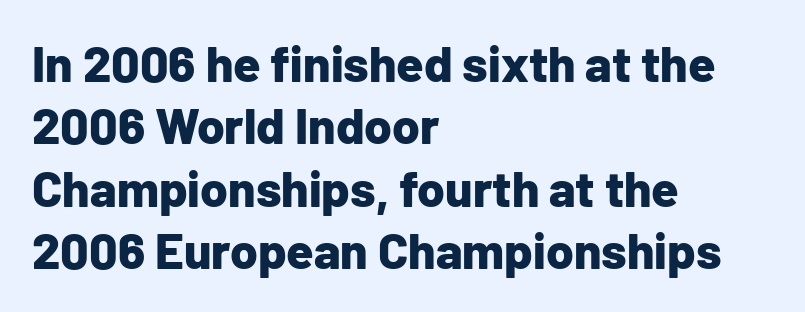
The image shows 50 px bold sans-serif type, upright; set left-aligned, normal line spacing (1.25x), normal letter spacing, not underlined; low stroke contrast and a medium x-height.
